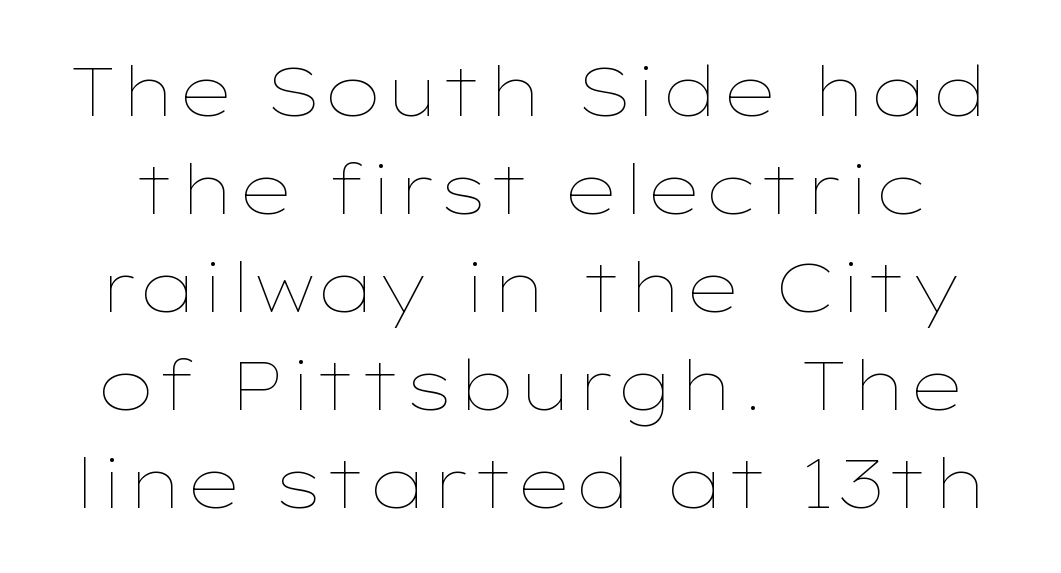
{"italic": "no", "bold": "no", "weight": "thin", "width": "wide", "stroke_contrast": "low", "x_height": "medium", "monospaced": "no", "underline": "no", "line_spacing": "normal", "line_spacing_ratio": 1.42, "letter_spacing": "normal", "letter_spacing_em": 0.0, "glyph_px": 69}
